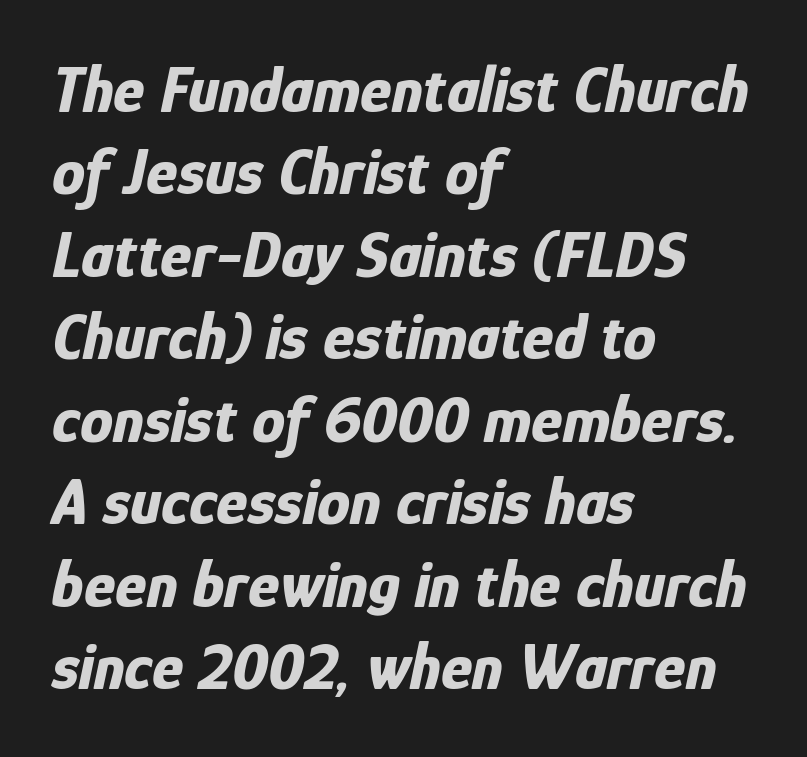
Does the lettering tilt? It does — this is italic. No word sits above an underline. The letterforms sit shoulder to shoulder at normal distance. Leading: standard. Does the copy run flush right? No — it runs flush left. Is this a fixed-width face? No — the glyphs have proportional, varying widths.
